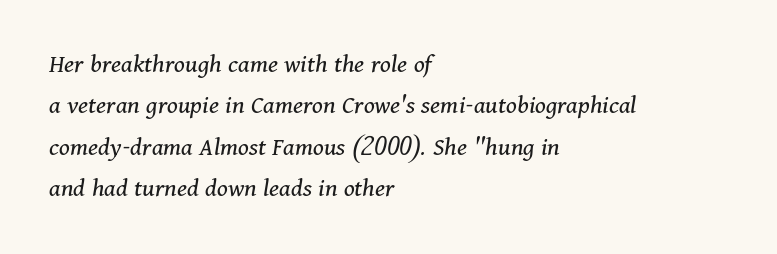
Q: Is the text bold? A: No.
Q: Is the text italic (slanted)? A: Yes, it leans right by about 11 degrees.
Q: Is the text underlined? A: No.
Q: How is the paragraph aligned? A: Left-aligned.
Q: Is the spacing between letters normal or unusually wide? A: Normal.
Q: Is the spacing between lines tight, normal or loose? A: Normal.
